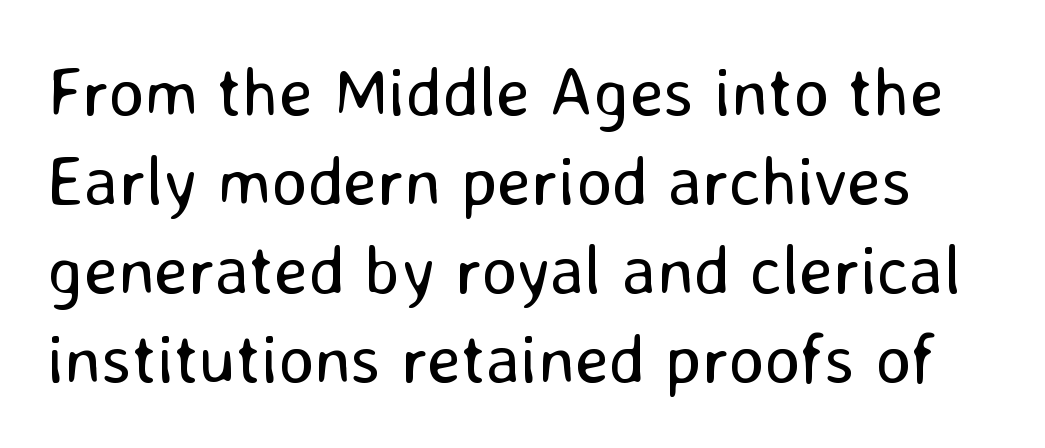
Q: Is the text bold? A: No.
Q: Is the text italic (slanted)? A: No, it is upright.
Q: Is the typeface a serif or a sans-serif typeface? A: Sans-serif.
Q: Is the text underlined? A: No.
Q: Is the spacing between letters normal or unusually wide? A: Normal.
Q: Is the spacing between lines tight, normal or loose? A: Normal.
Q: Width (condensed, normal, or wide)? A: Normal.
Q: Stroke contrast? A: Low.
Q: x-height? A: Medium.
Q: Monospaced? A: No.
